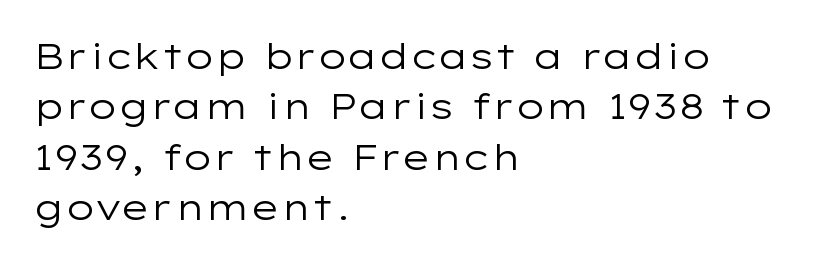
The image shows 36 px regular-weight, wide sans-serif type, upright; set left-aligned, normal line spacing (1.4x), normal letter spacing, not underlined; low stroke contrast and a medium x-height.
